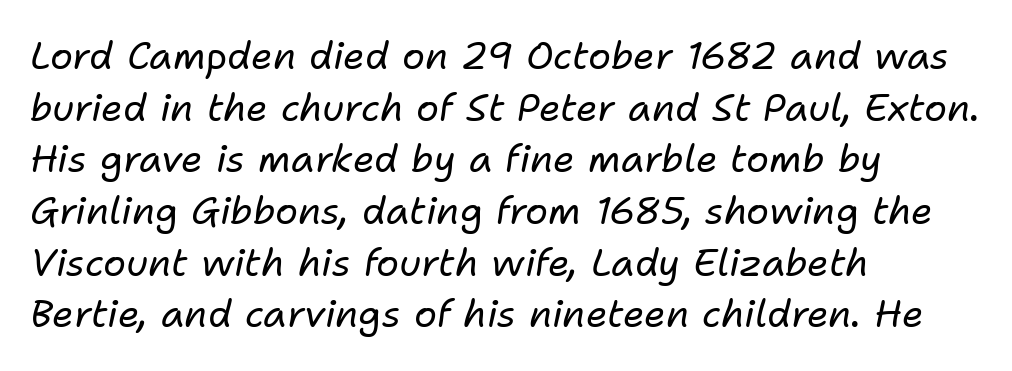
Q: Is the text bold? A: No.
Q: Is the text italic (slanted)? A: Yes, it leans right by about 11 degrees.
Q: Is the text underlined? A: No.
Q: How is the paragraph aligned? A: Left-aligned.
Q: Is the spacing between letters normal or unusually wide? A: Normal.
Q: Is the spacing between lines tight, normal or loose? A: Normal.
Q: Width (condensed, normal, or wide)? A: Normal.
Q: Stroke contrast? A: Low.
Q: x-height? A: Medium.
Q: Monospaced? A: No.
